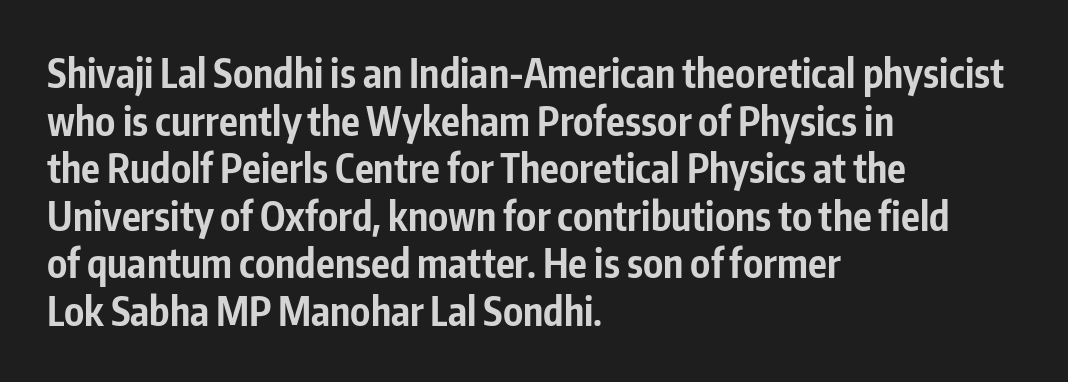
Q: Is the text bold? A: Yes.
Q: Is the text italic (slanted)? A: No, it is upright.
Q: Is the typeface a serif or a sans-serif typeface? A: Sans-serif.
Q: Is the text underlined? A: No.
Q: How is the paragraph aligned? A: Left-aligned.
Q: Is the spacing between letters normal or unusually wide? A: Normal.
Q: Width (condensed, normal, or wide)? A: Condensed.
Q: Stroke contrast? A: Low.
Q: x-height? A: Medium.
Q: Monospaced? A: No.
